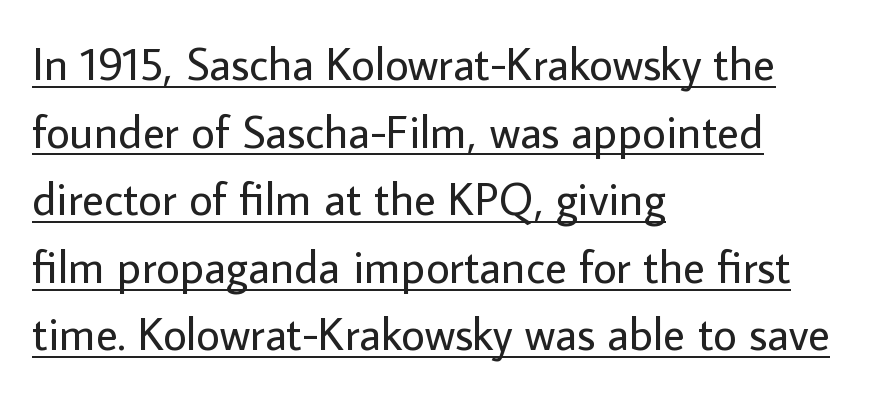
Q: Is the text bold? A: No.
Q: Is the text italic (slanted)? A: No, it is upright.
Q: Is the typeface a serif or a sans-serif typeface? A: Sans-serif.
Q: Is the text underlined? A: Yes.
Q: How is the paragraph aligned? A: Left-aligned.
Q: Is the spacing between letters normal or unusually wide? A: Normal.
Q: Is the spacing between lines tight, normal or loose? A: Normal.
Q: Width (condensed, normal, or wide)? A: Normal.
Q: Stroke contrast? A: Low.
Q: x-height? A: Medium.
Q: Monospaced? A: No.
